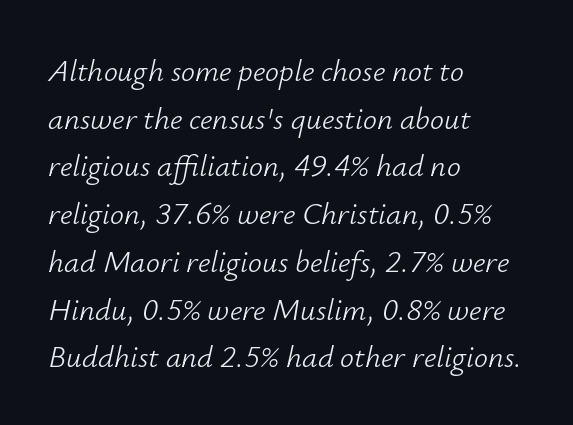
Q: Is the text bold? A: No.
Q: Is the text italic (slanted)? A: Yes, it leans right by about 12 degrees.
Q: Is the text underlined? A: No.
Q: How is the paragraph aligned? A: Left-aligned.
Q: Is the spacing between letters normal or unusually wide? A: Normal.
Q: Is the spacing between lines tight, normal or loose? A: Normal.
Q: Width (condensed, normal, or wide)? A: Normal.
Q: Stroke contrast? A: Low.
Q: x-height? A: Small.
Q: Monospaced? A: No.
